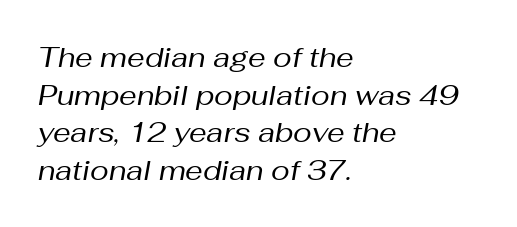
The image shows 28 px regular-weight type, italic (leaning right); set left-aligned, normal line spacing (1.34x), normal letter spacing, not underlined; medium stroke contrast and a medium x-height.
